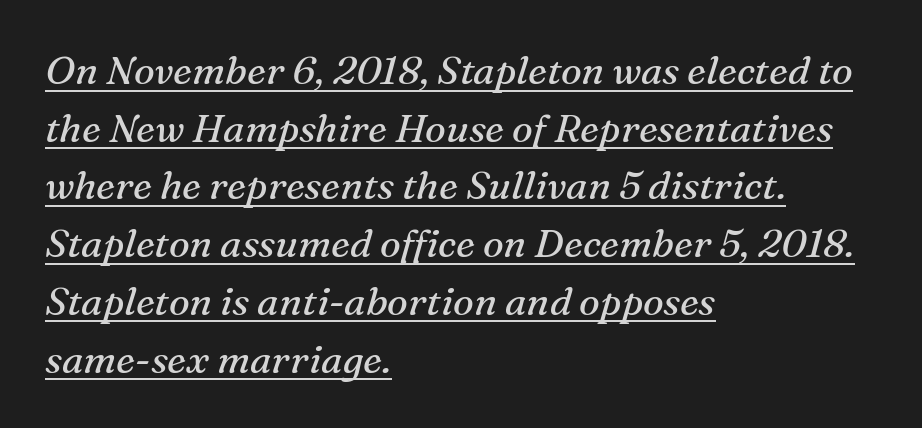
Q: Is the text bold? A: No.
Q: Is the text italic (slanted)? A: Yes, it leans right by about 16 degrees.
Q: Is the typeface a serif or a sans-serif typeface? A: Serif.
Q: Is the text underlined? A: Yes.
Q: How is the paragraph aligned? A: Left-aligned.
Q: Is the spacing between letters normal or unusually wide? A: Normal.
Q: Is the spacing between lines tight, normal or loose? A: Normal.
Q: Width (condensed, normal, or wide)? A: Normal.
Q: Stroke contrast? A: Medium.
Q: x-height? A: Medium.
Q: Monospaced? A: No.
